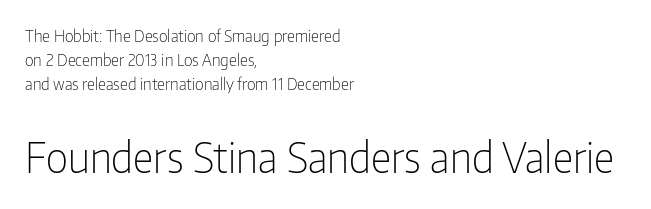
{"serif": "no", "italic": "no", "bold": "no", "weight": "light", "width": "condensed", "stroke_contrast": "low", "x_height": "medium", "monospaced": "no", "underline": "no", "align": "left", "line_spacing": "normal", "line_spacing_ratio": 1.51, "letter_spacing": "normal", "letter_spacing_em": 0.0, "larger_block": "second", "size_ratio": 2.56, "glyph_px": 41}
